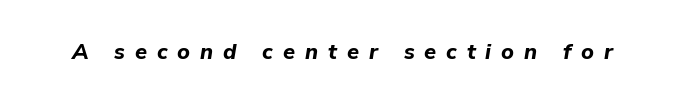
The image shows 22 px bold type, italic (leaning right); set unusually wide letter spacing (+0.45 em), not underlined.
